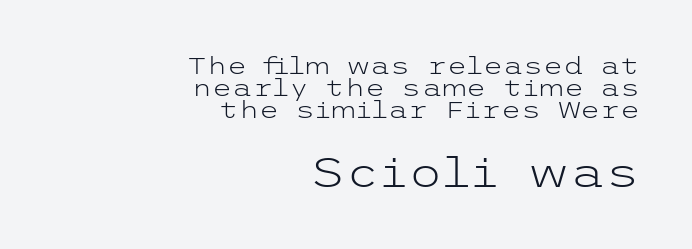
{"serif": "no", "italic": "no", "bold": "no", "weight": "light", "width": "wide", "stroke_contrast": "low", "x_height": "medium", "underline": "no", "align": "right", "line_spacing": "tight", "line_spacing_ratio": 0.96, "letter_spacing": "normal", "letter_spacing_em": 0.0, "larger_block": "second", "size_ratio": 1.74, "glyph_px": 40}
